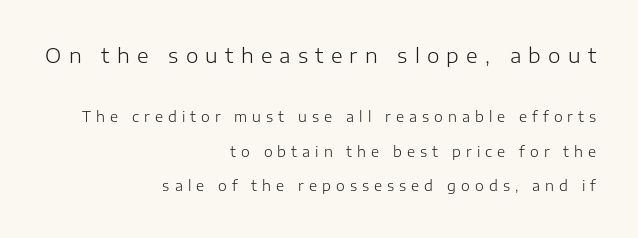
The line texture is sparse and dotted thanks to wide tracking. The gap between lines stays unmarked. Is the block centered? No — it sits flush against the right margin. Italic: no, the glyphs are upright roman.
